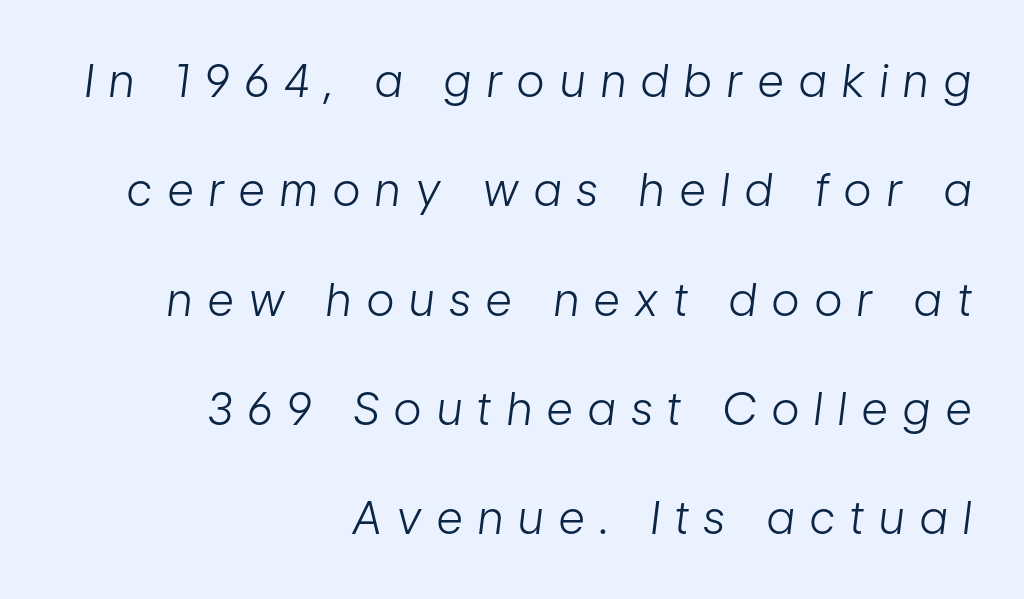
{"italic": "yes", "lean": "right", "slant_degrees": 7, "bold": "no", "weight": "light", "width": "condensed", "stroke_contrast": "low", "x_height": "medium", "monospaced": "no", "underline": "no", "align": "right", "line_spacing": "loose", "line_spacing_ratio": 2.43, "letter_spacing": "wide", "letter_spacing_em": 0.35, "glyph_px": 45}
